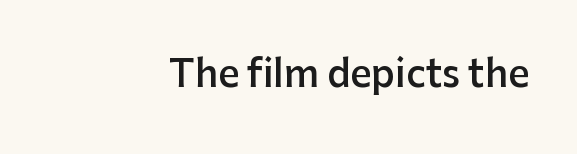
The image shows 37 px semibold sans-serif type, upright; set right-aligned, normal letter spacing, not underlined; low stroke contrast and a medium x-height.
